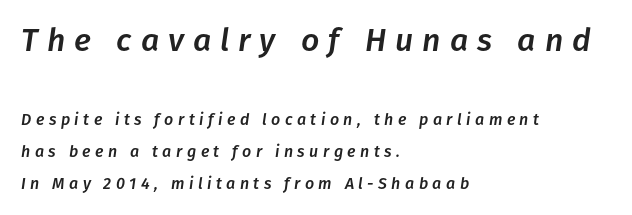
The image shows 32 px text type, italic (leaning right); set left-aligned, loose line spacing (1.99x), unusually wide letter spacing (+0.28 em), not underlined; the first (top) block is 2.0x larger; low stroke contrast and a medium x-height.
